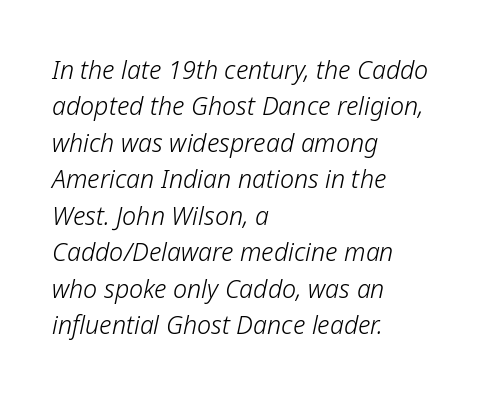
Q: Is the text bold? A: No.
Q: Is the text italic (slanted)? A: Yes, it leans right by about 12 degrees.
Q: Is the text underlined? A: No.
Q: How is the paragraph aligned? A: Left-aligned.
Q: Is the spacing between letters normal or unusually wide? A: Normal.
Q: Is the spacing between lines tight, normal or loose? A: Normal.
